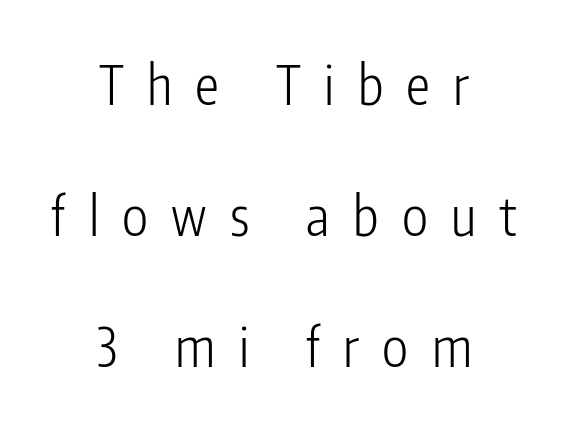
The image shows 54 px light, condensed sans-serif type, upright; set centered, loose line spacing (2.43x), unusually wide letter spacing (+0.43 em), not underlined; low stroke contrast and a medium x-height.
